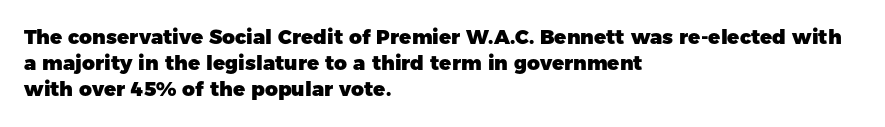
Q: Is the text bold? A: Yes.
Q: Is the text italic (slanted)? A: No, it is upright.
Q: Is the text underlined? A: No.
Q: How is the paragraph aligned? A: Left-aligned.
Q: Is the spacing between letters normal or unusually wide? A: Normal.
Q: Is the spacing between lines tight, normal or loose? A: Normal.
